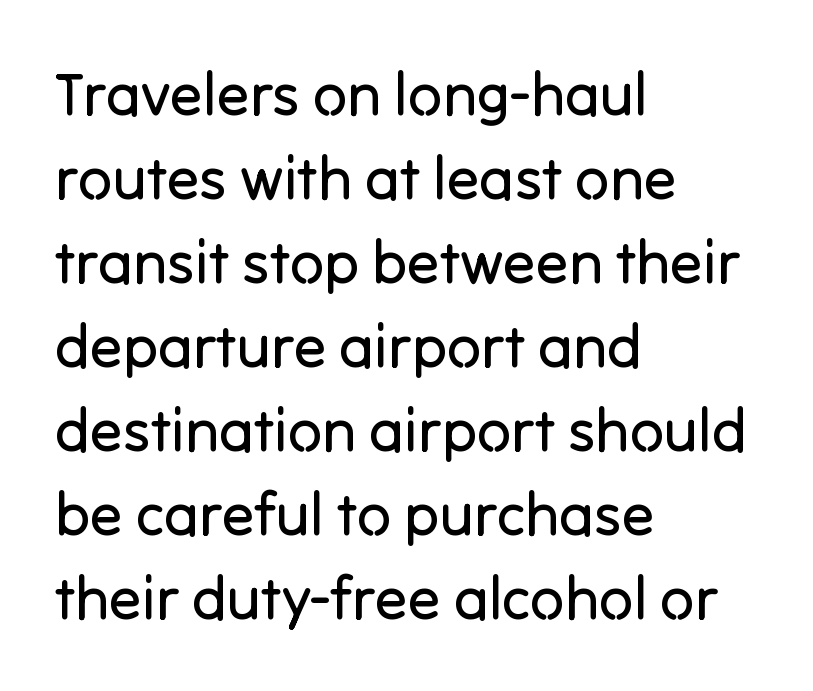
Q: Is the text bold? A: No.
Q: Is the text italic (slanted)? A: No, it is upright.
Q: Is the typeface a serif or a sans-serif typeface? A: Sans-serif.
Q: Is the text underlined? A: No.
Q: How is the paragraph aligned? A: Left-aligned.
Q: Is the spacing between letters normal or unusually wide? A: Normal.
Q: Is the spacing between lines tight, normal or loose? A: Normal.
Q: Width (condensed, normal, or wide)? A: Normal.
Q: Stroke contrast? A: Low.
Q: x-height? A: Medium.
Q: Monospaced? A: No.
